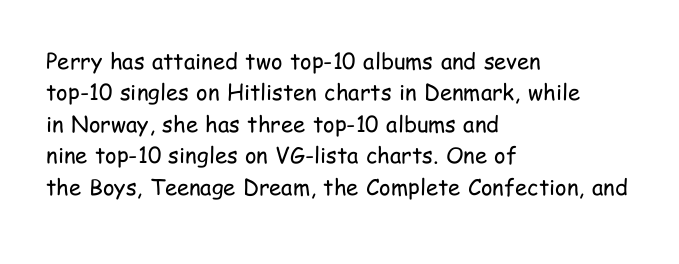
{"italic": "no", "bold": "no", "underline": "no", "align": "left", "line_spacing": "normal", "line_spacing_ratio": 1.43, "letter_spacing": "normal", "letter_spacing_em": 0.0, "glyph_px": 22}
